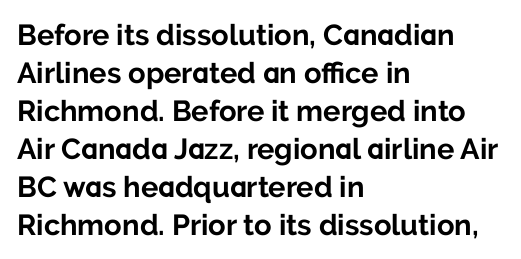
Q: Is the text bold? A: Yes.
Q: Is the text italic (slanted)? A: No, it is upright.
Q: Is the typeface a serif or a sans-serif typeface? A: Sans-serif.
Q: Is the text underlined? A: No.
Q: How is the paragraph aligned? A: Left-aligned.
Q: Is the spacing between letters normal or unusually wide? A: Normal.
Q: Is the spacing between lines tight, normal or loose? A: Normal.
Q: Width (condensed, normal, or wide)? A: Normal.
Q: Stroke contrast? A: Low.
Q: x-height? A: Medium.
Q: Monospaced? A: No.
